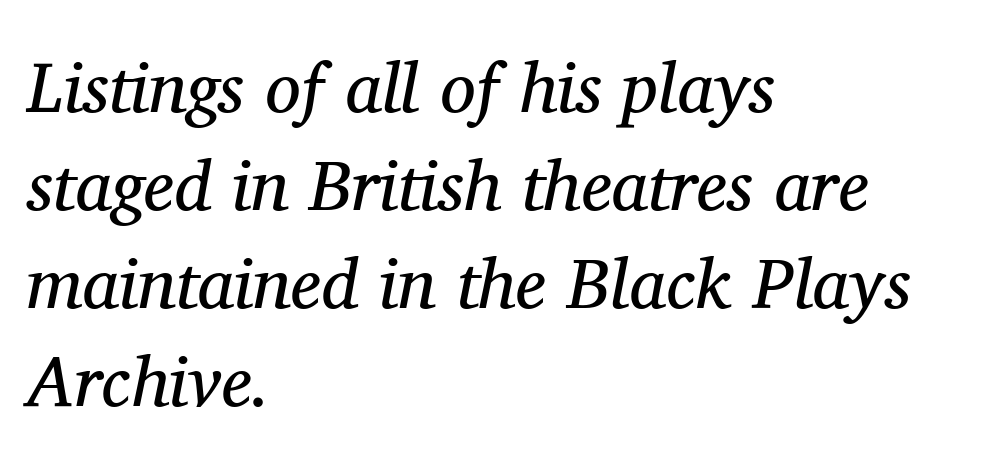
{"serif": "yes", "italic": "yes", "lean": "right", "slant_degrees": 11, "bold": "no", "weight": "regular", "width": "normal", "stroke_contrast": "medium", "x_height": "medium", "monospaced": "no", "underline": "no", "align": "left", "line_spacing": "normal", "line_spacing_ratio": 1.38, "letter_spacing": "normal", "letter_spacing_em": 0.0, "glyph_px": 71}
